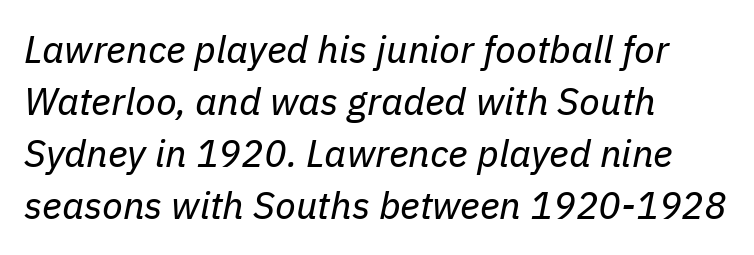
Heft: none added — not bold. The space beneath each line is pristine and unruled. Is the letter spacing exaggerated? No — it looks like the ordinary default. This sample uses an oblique cut, with every glyph tilted off the vertical.
